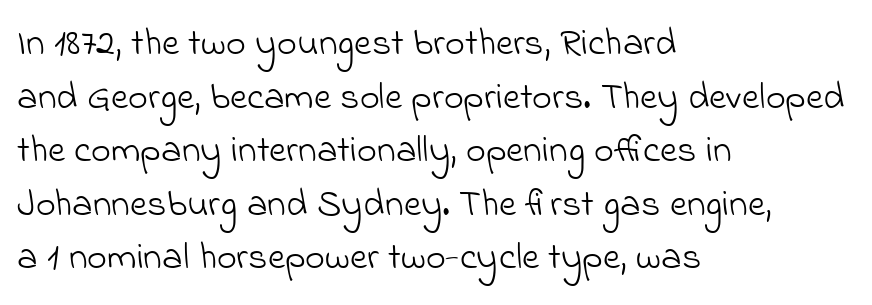
This sample has the flowing, uneven cadence of proportional lettering. Weight: in the light-to-regular range. The setting favours the left margin, as ordinary paragraphs usually do. To sum up the face: it is a sans, with no serifs.
